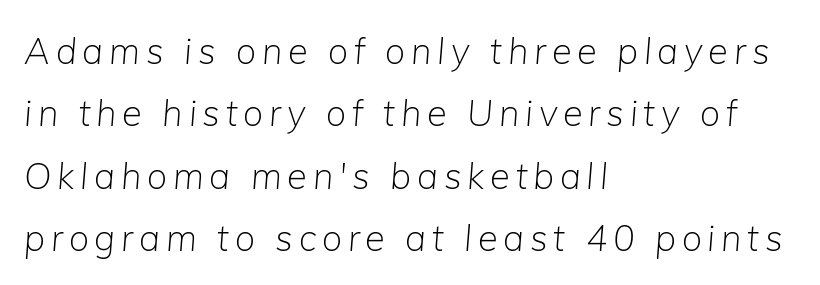
Q: Is the text bold? A: No.
Q: Is the text italic (slanted)? A: Yes, it leans right by about 5 degrees.
Q: Is the text underlined? A: No.
Q: How is the paragraph aligned? A: Left-aligned.
Q: Width (condensed, normal, or wide)? A: Normal.
Q: Stroke contrast? A: Low.
Q: x-height? A: Medium.
Q: Monospaced? A: No.
